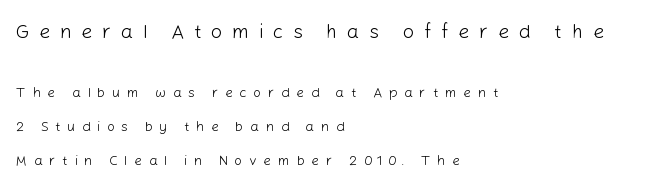
Q: Is the text bold? A: No.
Q: Is the text italic (slanted)? A: No, it is upright.
Q: Is the text underlined? A: No.
Q: How is the paragraph aligned? A: Left-aligned.
Q: Is the spacing between letters normal or unusually wide? A: Unusually wide.
Q: Is the spacing between lines tight, normal or loose? A: Loose.
Q: Which block of text is set in a larger size, the first (top) or the second (bottom)? A: The first (top) one.
